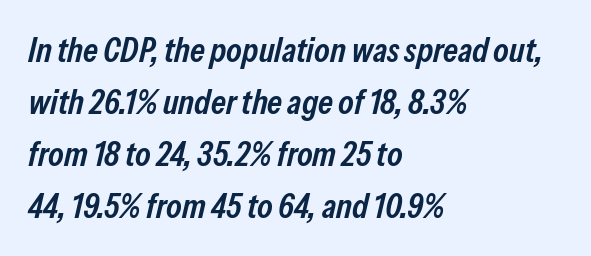
Q: Is the text bold? A: Semi-bold.
Q: Is the text italic (slanted)? A: Yes, it leans right by about 13 degrees.
Q: Is the text underlined? A: No.
Q: How is the paragraph aligned? A: Left-aligned.
Q: Is the spacing between letters normal or unusually wide? A: Normal.
Q: Is the spacing between lines tight, normal or loose? A: Normal.
Q: Width (condensed, normal, or wide)? A: Condensed.
Q: Stroke contrast? A: Low.
Q: x-height? A: Medium.
Q: Monospaced? A: No.
